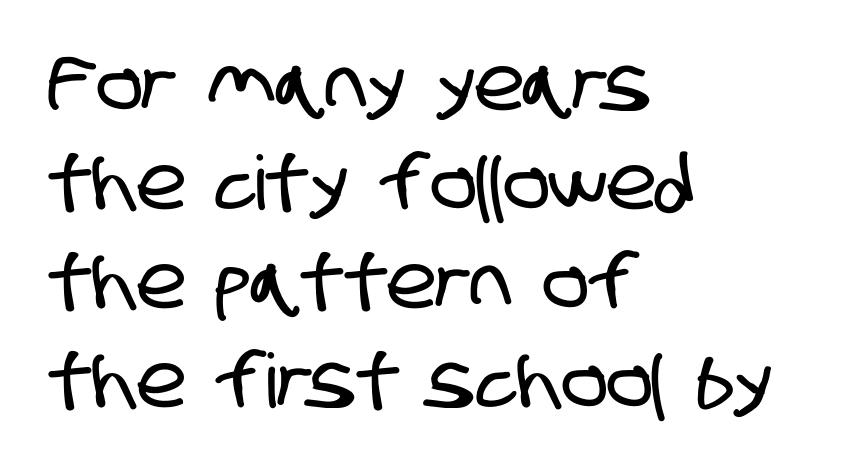
The image shows 75 px condensed sans-serif type; set left-aligned, normal line spacing (1.32x), normal letter spacing, not underlined; low stroke contrast and a large x-height.
